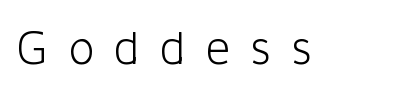
Do the characters align in a grid? No, the font is proportional. Each row of text sits above clean, open space. Spacing between characters has been opened up far beyond the box default. Rendered with straight, roman letterforms.
